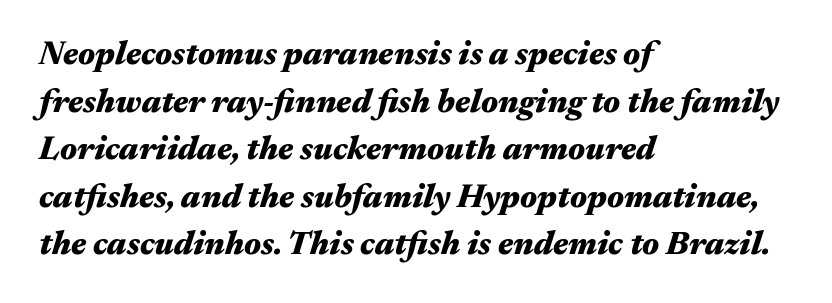
Q: Is the text bold? A: Yes.
Q: Is the text italic (slanted)? A: Yes, it leans right by about 17 degrees.
Q: Is the text underlined? A: No.
Q: How is the paragraph aligned? A: Left-aligned.
Q: Is the spacing between letters normal or unusually wide? A: Normal.
Q: Is the spacing between lines tight, normal or loose? A: Normal.
Q: Width (condensed, normal, or wide)? A: Wide.
Q: Stroke contrast? A: Medium.
Q: x-height? A: Medium.
Q: Monospaced? A: No.
